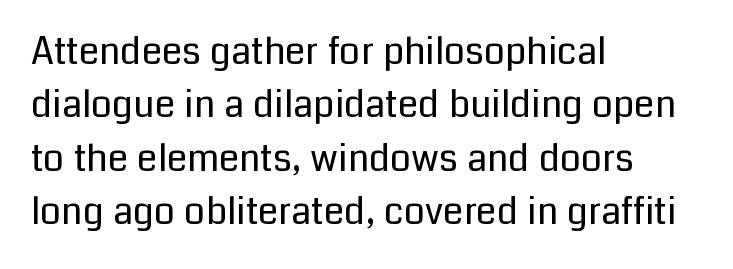
The string is rendered with underlining switched off. The typesetting does not lean heavy: it is not bold. A typesetter would label this face a sans. These lines stack with their left ends in a neat column. Reading down the column, the eye jumps a familiar distance to each next line.
